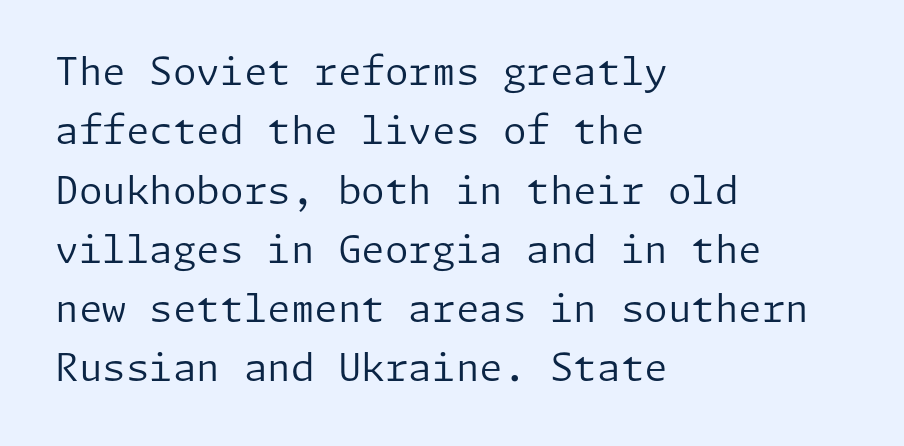
{"serif": "no", "italic": "no", "bold": "no", "weight": "regular", "width": "normal", "stroke_contrast": "low", "x_height": "medium", "underline": "no", "align": "left", "line_spacing": "normal", "line_spacing_ratio": 1.56, "letter_spacing": "normal", "letter_spacing_em": 0.0, "glyph_px": 38}
